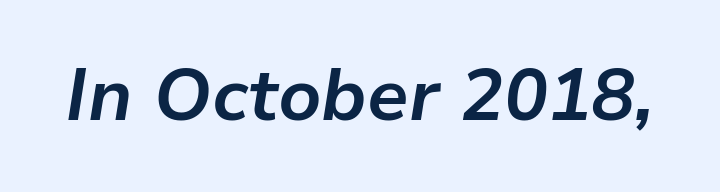
Q: Is the text bold? A: Yes.
Q: Is the text italic (slanted)? A: Yes, it leans right by about 9 degrees.
Q: Is the text underlined? A: No.
Q: Is the spacing between letters normal or unusually wide? A: Normal.
Q: Width (condensed, normal, or wide)? A: Normal.
Q: Stroke contrast? A: Low.
Q: x-height? A: Medium.
Q: Monospaced? A: No.
